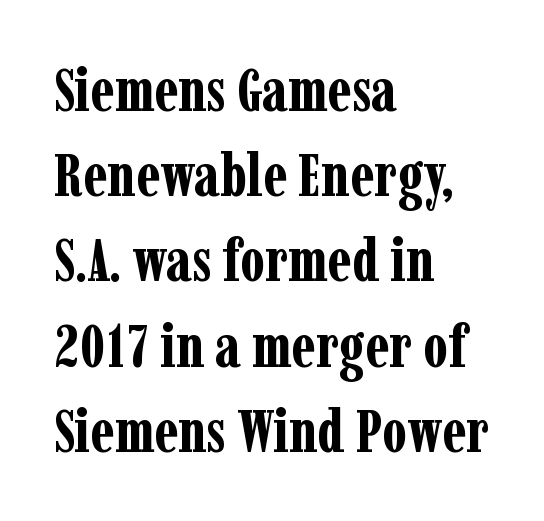
Q: Is the text bold? A: Yes.
Q: Is the text italic (slanted)? A: No, it is upright.
Q: Is the typeface a serif or a sans-serif typeface? A: Serif.
Q: Is the text underlined? A: No.
Q: How is the paragraph aligned? A: Left-aligned.
Q: Is the spacing between letters normal or unusually wide? A: Normal.
Q: Is the spacing between lines tight, normal or loose? A: Normal.
Q: Width (condensed, normal, or wide)? A: Condensed.
Q: Stroke contrast? A: Low.
Q: x-height? A: Medium.
Q: Monospaced? A: No.
